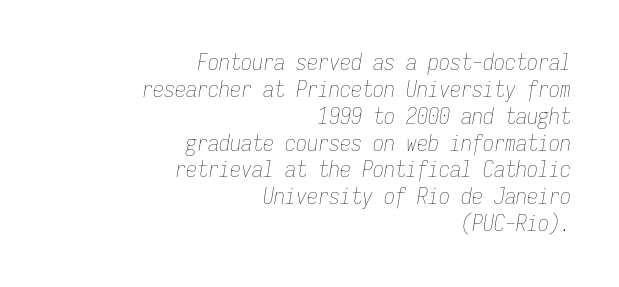
{"italic": "yes", "lean": "right", "slant_degrees": 9, "bold": "no", "underline": "no", "align": "right", "line_spacing_ratio": 1.22, "letter_spacing": "normal", "letter_spacing_em": 0.0, "glyph_px": 22}
